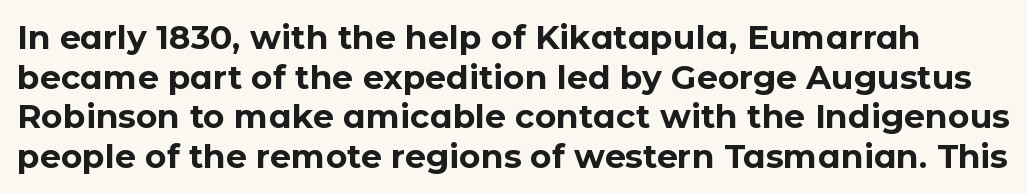
{"serif": "no", "italic": "no", "bold": "yes", "weight": "bold", "width": "normal", "stroke_contrast": "low", "x_height": "medium", "monospaced": "no", "underline": "no", "line_spacing_ratio": 1.2, "letter_spacing": "normal", "letter_spacing_em": 0.0, "glyph_px": 33}
